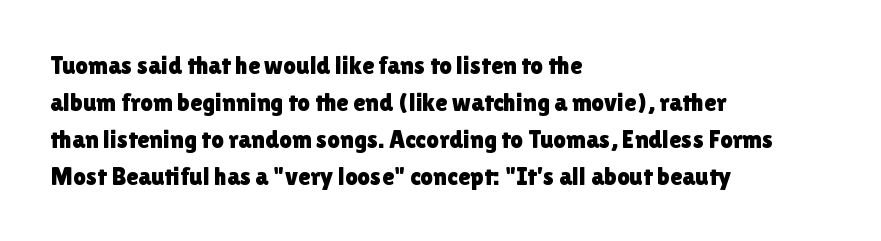
Q: Is the text italic (slanted)? A: No, it is upright.
Q: Is the text underlined? A: No.
Q: How is the paragraph aligned? A: Left-aligned.
Q: Is the spacing between letters normal or unusually wide? A: Normal.
Q: Is the spacing between lines tight, normal or loose? A: Normal.
